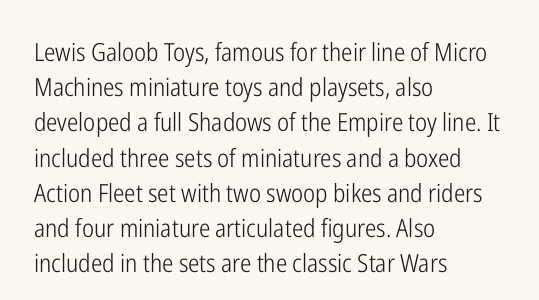
Q: Is the text bold? A: No.
Q: Is the text italic (slanted)? A: No, it is upright.
Q: Is the text underlined? A: No.
Q: How is the paragraph aligned? A: Left-aligned.
Q: Is the spacing between letters normal or unusually wide? A: Normal.
Q: Is the spacing between lines tight, normal or loose? A: Normal.
